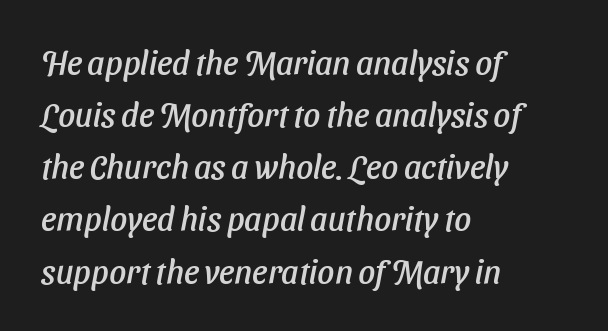
Q: Is the typeface a serif or a sans-serif typeface? A: Serif.
Q: Is the text underlined? A: No.
Q: How is the paragraph aligned? A: Left-aligned.
Q: Is the spacing between letters normal or unusually wide? A: Normal.
Q: Is the spacing between lines tight, normal or loose? A: Normal.
Q: Width (condensed, normal, or wide)? A: Normal.
Q: Stroke contrast? A: Low.
Q: x-height? A: Medium.
Q: Monospaced? A: No.
